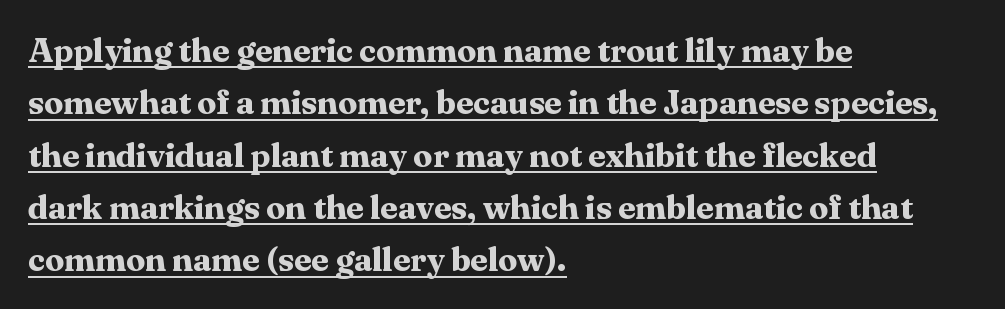
Strokes here are thick enough to call this a true bold. The paragraph has a hard left edge and a soft right edge. Short note: letters normally spaced. Students, observe the line beneath the letters — that is underlining. Is there much room between lines? A standard amount, neither cramped nor airy.
